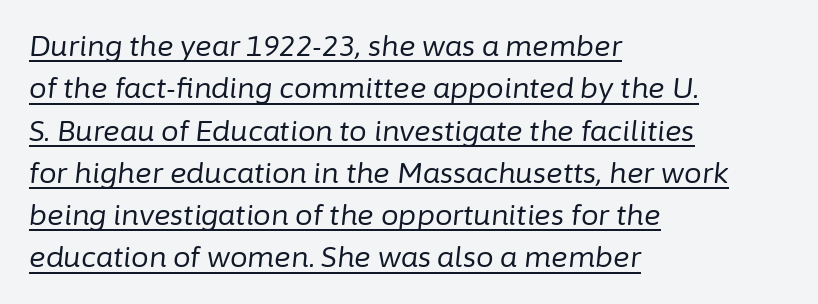
Q: Is the text bold? A: No.
Q: Is the text italic (slanted)? A: Yes, it leans right by about 6 degrees.
Q: Is the text underlined? A: Yes.
Q: How is the paragraph aligned? A: Left-aligned.
Q: Is the spacing between letters normal or unusually wide? A: Normal.
Q: Is the spacing between lines tight, normal or loose? A: Normal.
Q: Width (condensed, normal, or wide)? A: Normal.
Q: Stroke contrast? A: Low.
Q: x-height? A: Medium.
Q: Monospaced? A: No.
